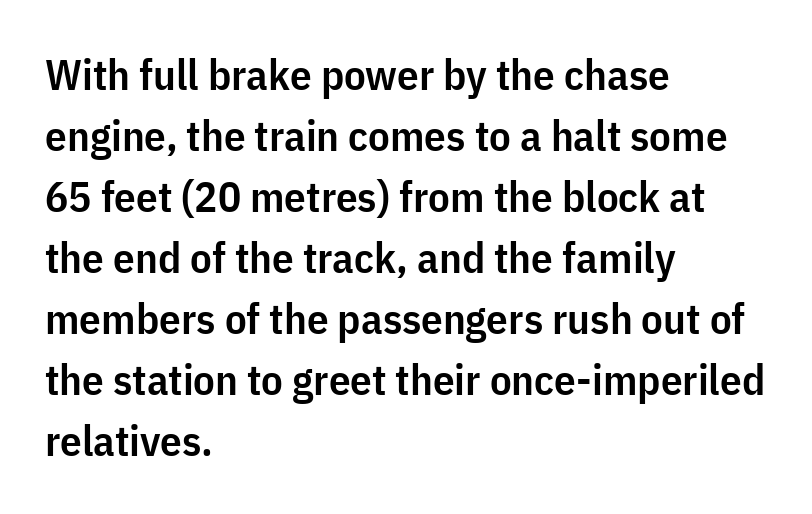
Each letter's strokes conclude bluntly, with no projecting serifs. Does the lettering tilt? It doesn't — this is upright. This sample has the flowing, uneven cadence of proportional lettering. Bare-footed words on every line. Whoever set this chose a conventional vertical rhythm.
